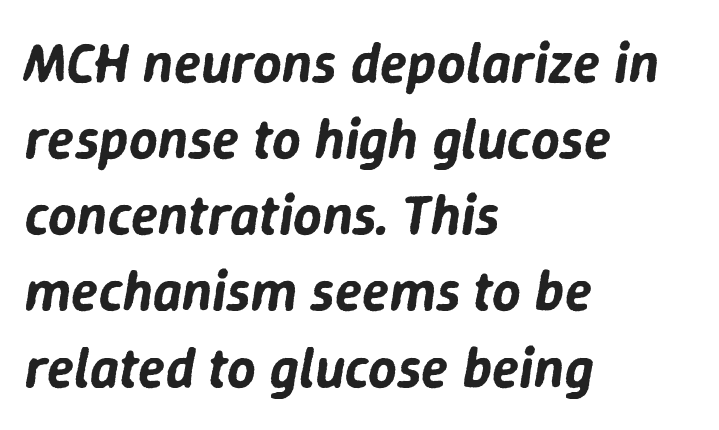
The passage shown stacks its lines at a standard gap. The specimen reads as italic at a glance. The rendering uses natural spacing where letterforms have individual widths. The face used here is rendered with its standard letterfit. The glyphs are unaccompanied by any horizontal stroke below them.
